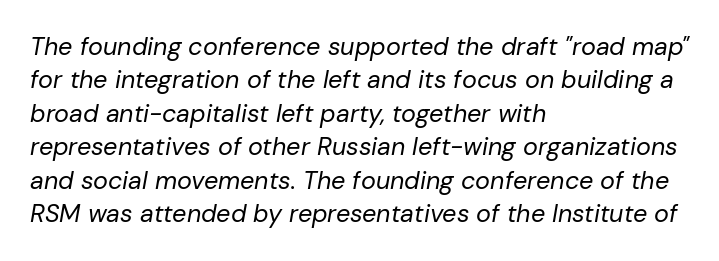
{"italic": "yes", "lean": "right", "slant_degrees": 10, "bold": "no", "underline": "no", "align": "left", "line_spacing": "normal", "line_spacing_ratio": 1.34, "letter_spacing": "normal", "letter_spacing_em": 0.0, "glyph_px": 25}
